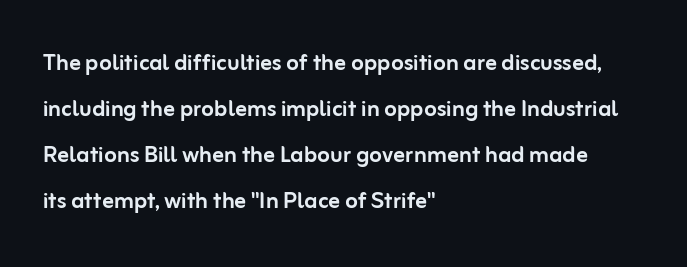
Note the varied advance widths — an 'i' is clearly narrower than an 'm'. Teacher's note: observe the even left margin — that is flush-left alignment. Students, note that the glyphs here touch the page at normal intervals. The line-height multiplier appears to be the usual default.
